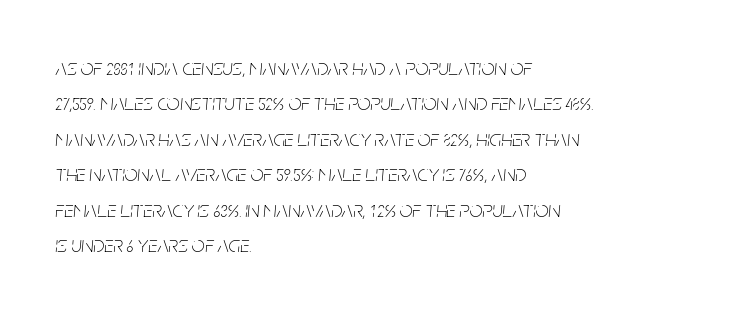
The image shows 23 px text type, italic (leaning right); set left-aligned, normal line spacing (1.54x), normal letter spacing, not underlined.
